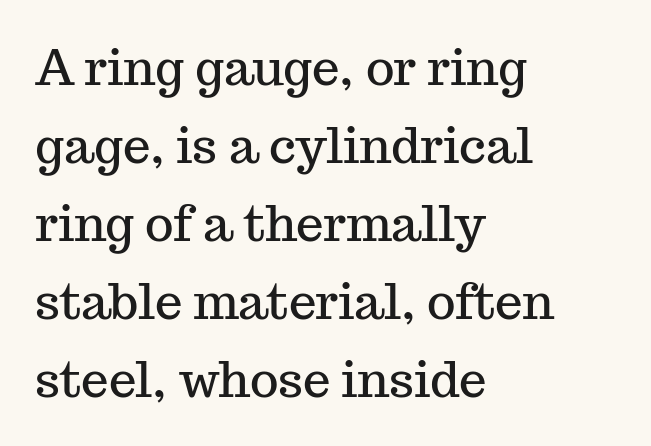
Q: Is the text italic (slanted)? A: No, it is upright.
Q: Is the typeface a serif or a sans-serif typeface? A: Serif.
Q: Is the text underlined? A: No.
Q: How is the paragraph aligned? A: Left-aligned.
Q: Is the spacing between letters normal or unusually wide? A: Normal.
Q: Is the spacing between lines tight, normal or loose? A: Normal.
Q: Width (condensed, normal, or wide)? A: Normal.
Q: Stroke contrast? A: Medium.
Q: x-height? A: Medium.
Q: Monospaced? A: No.
